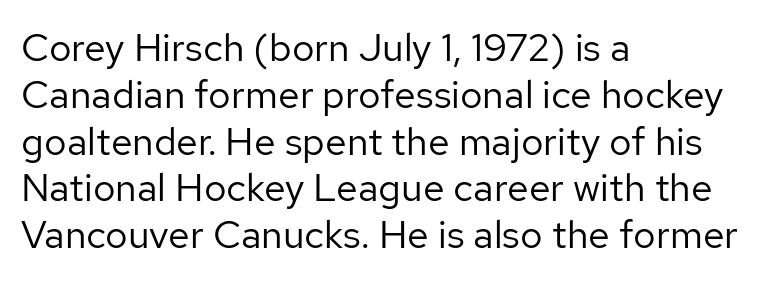
The image shows 39 px regular-weight sans-serif type, upright; set left-aligned, line spacing 1.2x, normal letter spacing, not underlined; low stroke contrast and a medium x-height.
